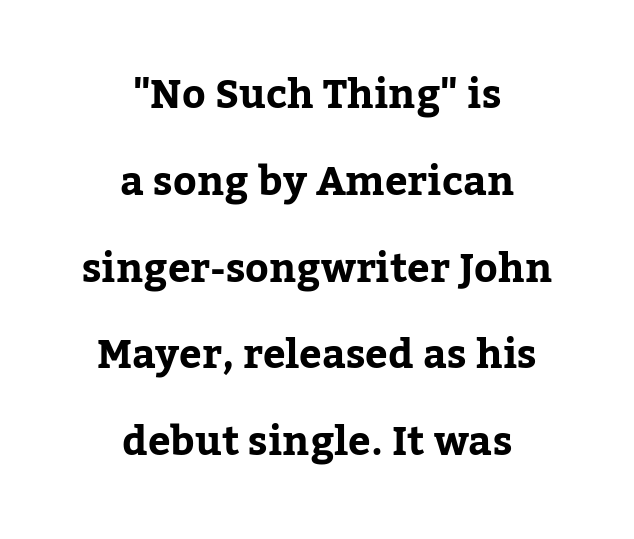
Q: Is the text bold? A: Yes.
Q: Is the text italic (slanted)? A: No, it is upright.
Q: Is the typeface a serif or a sans-serif typeface? A: Serif.
Q: Is the text underlined? A: No.
Q: How is the paragraph aligned? A: Centered.
Q: Is the spacing between letters normal or unusually wide? A: Normal.
Q: Is the spacing between lines tight, normal or loose? A: Loose.
Q: Width (condensed, normal, or wide)? A: Normal.
Q: Stroke contrast? A: Low.
Q: x-height? A: Medium.
Q: Monospaced? A: No.
